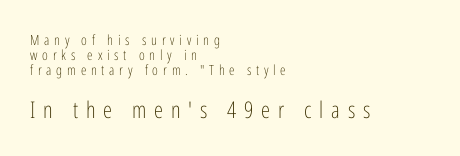
Q: Is the text bold? A: No.
Q: Is the text italic (slanted)? A: No, it is upright.
Q: Is the text underlined? A: No.
Q: How is the paragraph aligned? A: Left-aligned.
Q: Is the spacing between letters normal or unusually wide? A: Unusually wide.
Q: Is the spacing between lines tight, normal or loose? A: Tight.
Q: Which block of text is set in a larger size, the first (top) or the second (bottom)? A: The second (bottom) one.
